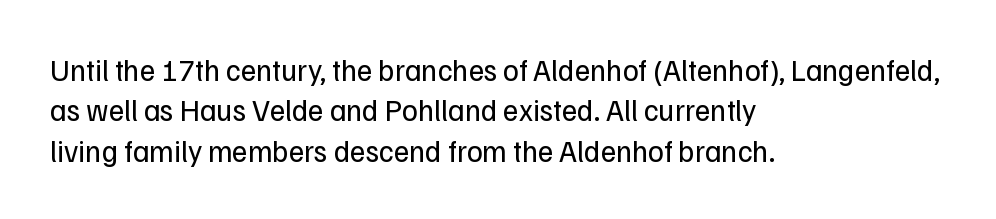
The image shows 30 px regular-weight sans-serif type, upright; set left-aligned, normal line spacing (1.35x), normal letter spacing, not underlined; low stroke contrast and a medium x-height.
